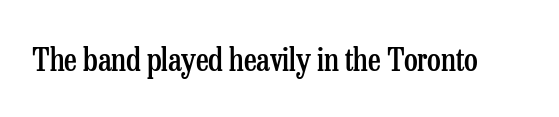
Spacing verdict: proportional, widths tailored to each character. Caption: standard tracking, unaltered. This is the regular roman posture of the typeface. Heft: intermediate — a semibold. The type family on display is of the serif kind.
